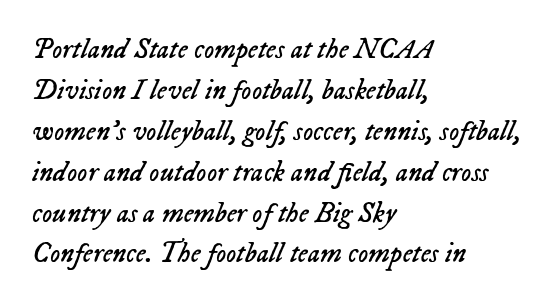
The image shows 28 px regular-weight type, italic (leaning right); set left-aligned, normal line spacing (1.46x), normal letter spacing, not underlined; low stroke contrast and a medium x-height.
